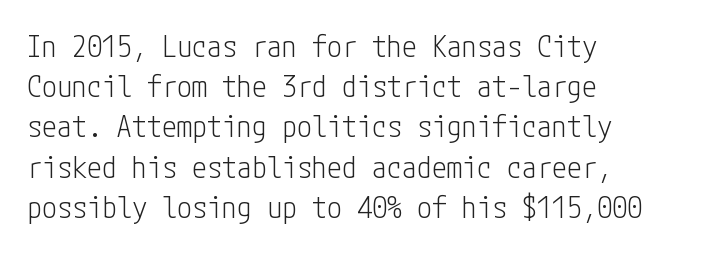
{"serif": "no", "italic": "no", "bold": "no", "weight": "light", "width": "condensed", "stroke_contrast": "low", "x_height": "medium", "underline": "no", "align": "left", "line_spacing": "normal", "line_spacing_ratio": 1.34, "letter_spacing": "normal", "letter_spacing_em": 0.0, "glyph_px": 30}
